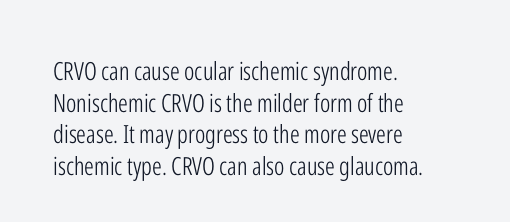
{"italic": "no", "bold": "no", "underline": "no", "align": "left", "line_spacing": "normal", "line_spacing_ratio": 1.27, "letter_spacing": "normal", "letter_spacing_em": 0.0, "glyph_px": 25}
